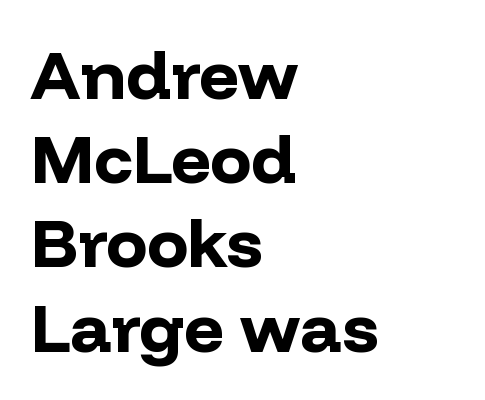
{"serif": "no", "italic": "no", "bold": "yes", "weight": "bold", "width": "normal", "stroke_contrast": "low", "x_height": "medium", "monospaced": "no", "underline": "no", "align": "left", "line_spacing_ratio": 1.22, "letter_spacing": "normal", "letter_spacing_em": 0.0, "glyph_px": 69}
